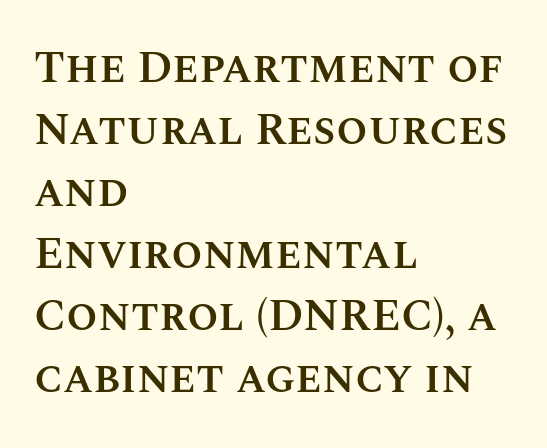
Q: Is the text bold? A: Semi-bold.
Q: Is the text italic (slanted)? A: No, it is upright.
Q: Is the text underlined? A: No.
Q: How is the paragraph aligned? A: Left-aligned.
Q: Is the spacing between letters normal or unusually wide? A: Normal.
Q: Is the spacing between lines tight, normal or loose? A: Normal.
Q: Width (condensed, normal, or wide)? A: Normal.
Q: Stroke contrast? A: Medium.
Q: x-height? A: Large.
Q: Monospaced? A: No.
